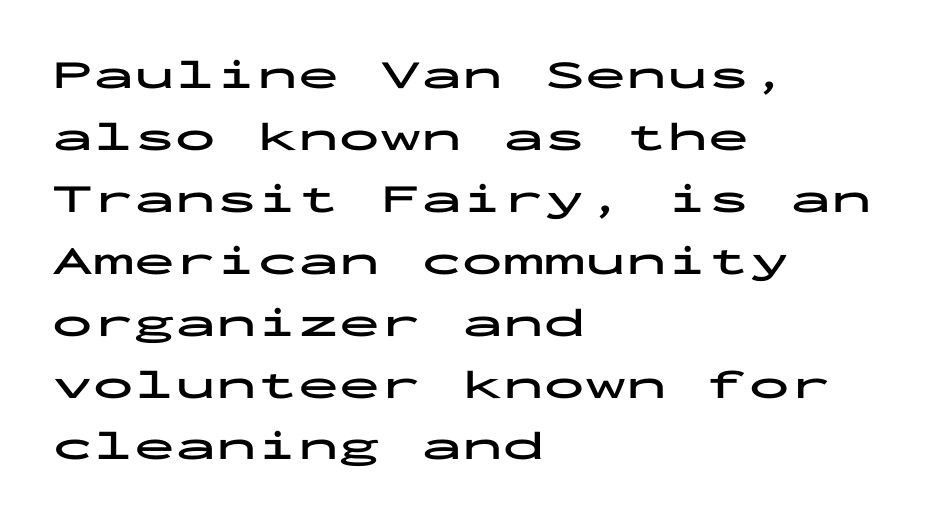
Q: Is the text bold? A: Yes.
Q: Is the text italic (slanted)? A: No, it is upright.
Q: Is the typeface a serif or a sans-serif typeface? A: Sans-serif.
Q: Is the text underlined? A: No.
Q: How is the paragraph aligned? A: Left-aligned.
Q: Is the spacing between letters normal or unusually wide? A: Normal.
Q: Is the spacing between lines tight, normal or loose? A: Normal.
Q: Width (condensed, normal, or wide)? A: Wide.
Q: Stroke contrast? A: Low.
Q: x-height? A: Medium.
Q: Monospaced? A: Yes.
